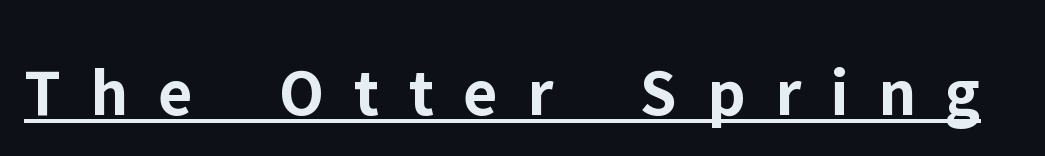
{"serif": "no", "italic": "no", "bold": "yes", "weight": "bold", "width": "normal", "stroke_contrast": "low", "x_height": "medium", "monospaced": "no", "underline": "yes", "letter_spacing": "wide", "letter_spacing_em": 0.43, "glyph_px": 69}
